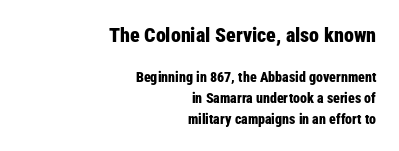
{"italic": "no", "bold": "yes", "underline": "no", "align": "right", "line_spacing": "normal", "line_spacing_ratio": 1.5, "letter_spacing": "normal", "letter_spacing_em": 0.0, "larger_block": "first", "size_ratio": 1.43, "glyph_px": 20}
